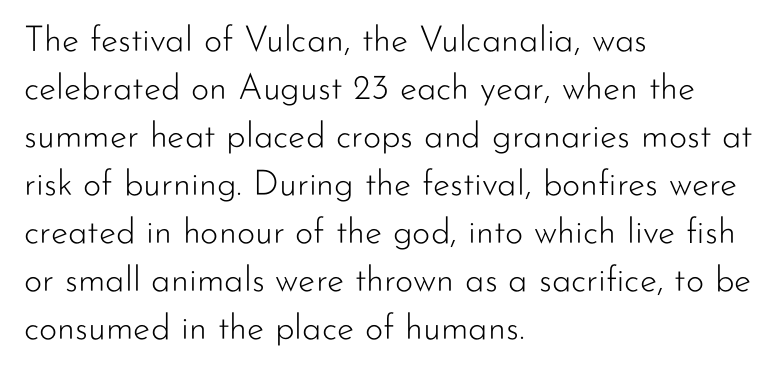
Q: Is the text bold? A: No.
Q: Is the text italic (slanted)? A: No, it is upright.
Q: Is the typeface a serif or a sans-serif typeface? A: Sans-serif.
Q: Is the text underlined? A: No.
Q: How is the paragraph aligned? A: Left-aligned.
Q: Is the spacing between letters normal or unusually wide? A: Normal.
Q: Is the spacing between lines tight, normal or loose? A: Normal.
Q: Width (condensed, normal, or wide)? A: Normal.
Q: Stroke contrast? A: Low.
Q: x-height? A: Small.
Q: Monospaced? A: No.
